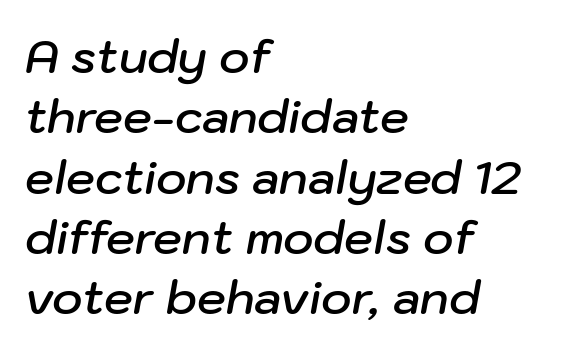
Honestly, there is no underline to notice here at all. Proportional: the letters do not fall into vertical columns. A semibold gives these letters moderate extra thickness, short of bold. Students, observe: this is what conventionally led text looks like. Characters are canted at an angle relative to the baseline's perpendicular. The lines in this sample share a left origin and differ only in where they stop.
